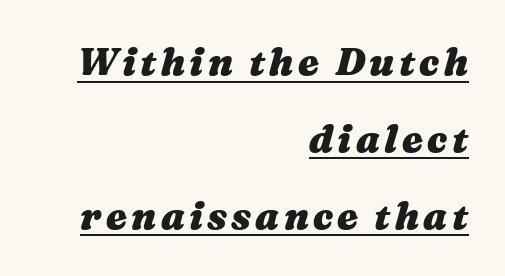
Q: Is the text bold? A: Yes.
Q: Is the text italic (slanted)? A: Yes, it leans right by about 16 degrees.
Q: Is the text underlined? A: Yes.
Q: How is the paragraph aligned? A: Right-aligned.
Q: Is the spacing between lines tight, normal or loose? A: Loose.
Q: Width (condensed, normal, or wide)? A: Wide.
Q: Stroke contrast? A: Medium.
Q: x-height? A: Medium.
Q: Monospaced? A: No.
